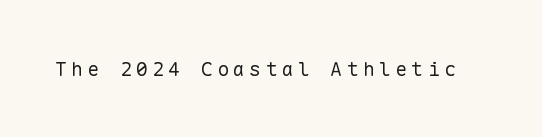
Tall strokes in this sample are plumb rather than angled. Loose tracking; the words dissolve into strings of separated letters. Stroke mass is kept to a normal reading level or below. Glance below the letters and you will spot only blank space.
